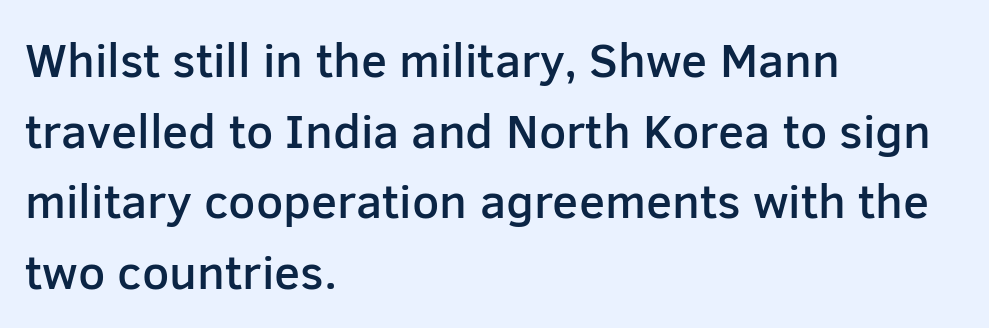
{"serif": "no", "italic": "no", "bold": "semi", "weight": "semibold", "width": "normal", "stroke_contrast": "low", "x_height": "medium", "monospaced": "no", "underline": "no", "align": "left", "line_spacing": "normal", "line_spacing_ratio": 1.47, "letter_spacing": "normal", "letter_spacing_em": 0.0, "glyph_px": 48}
